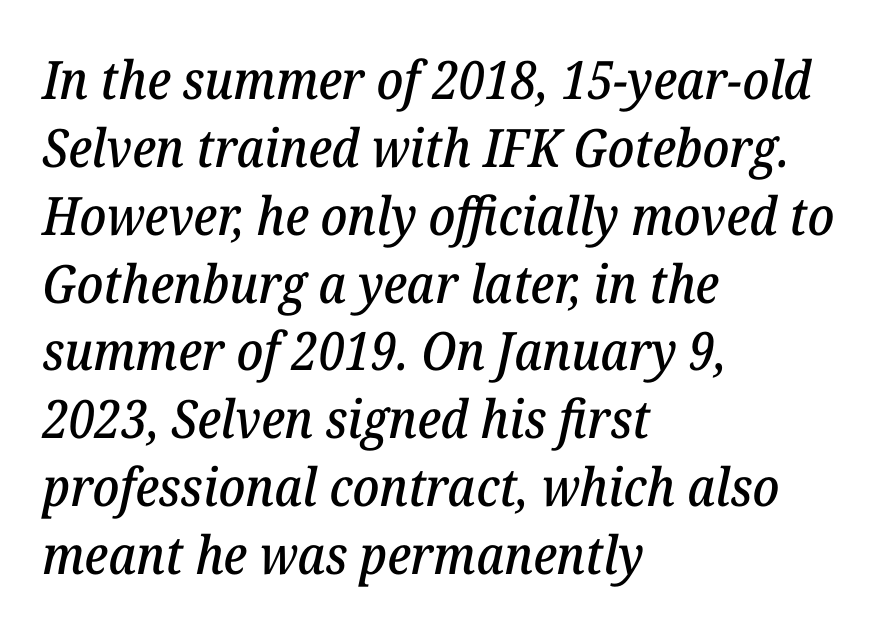
The image shows 53 px serif type, italic (leaning right); set left-aligned, normal line spacing (1.28x), normal letter spacing, not underlined; low stroke contrast and a medium x-height.
